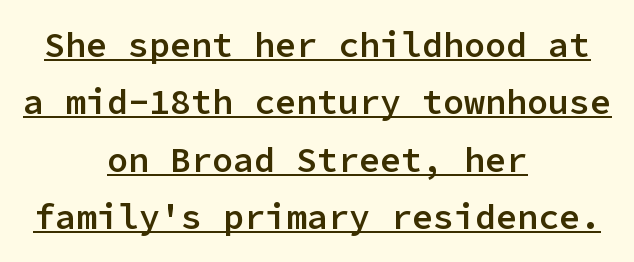
{"serif": "no", "italic": "no", "bold": "semi", "weight": "semibold", "width": "normal", "stroke_contrast": "low", "x_height": "medium", "monospaced": "yes", "underline": "yes", "align": "center", "line_spacing": "normal", "line_spacing_ratio": 1.64, "letter_spacing": "normal", "letter_spacing_em": 0.0, "glyph_px": 35}
